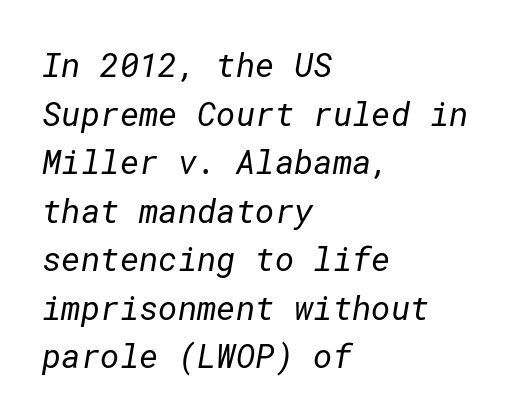
{"serif": "no", "bold": "no", "weight": "regular", "width": "normal", "stroke_contrast": "low", "x_height": "medium", "underline": "no", "align": "left", "line_spacing": "normal", "line_spacing_ratio": 1.47, "letter_spacing": "normal", "letter_spacing_em": 0.0, "glyph_px": 33}
